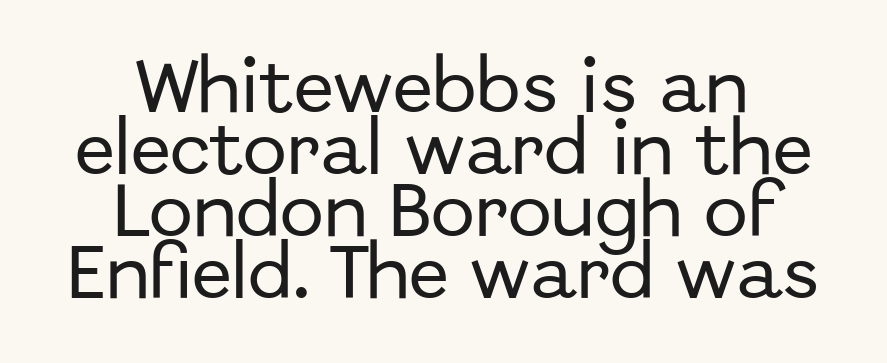
Q: Is the text italic (slanted)? A: No, it is upright.
Q: Is the typeface a serif or a sans-serif typeface? A: Sans-serif.
Q: Is the text underlined? A: No.
Q: How is the paragraph aligned? A: Centered.
Q: Is the spacing between letters normal or unusually wide? A: Normal.
Q: Is the spacing between lines tight, normal or loose? A: Tight.
Q: Width (condensed, normal, or wide)? A: Normal.
Q: Stroke contrast? A: Low.
Q: x-height? A: Medium.
Q: Monospaced? A: No.
